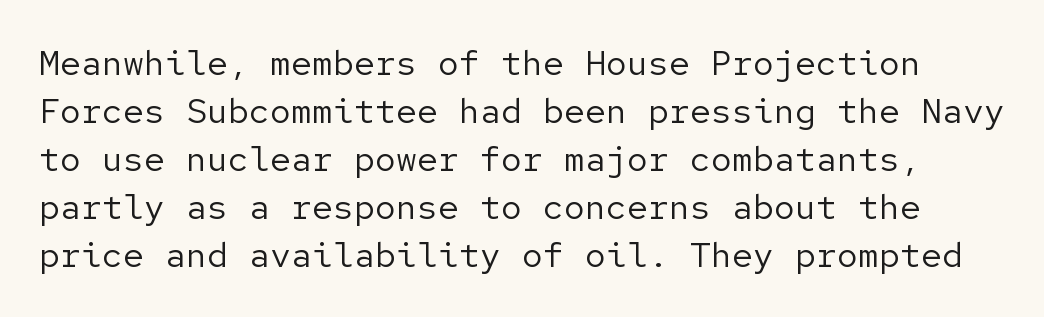
The image shows 35 px regular-weight sans-serif type, upright; set normal line spacing (1.37x), normal letter spacing, not underlined; low stroke contrast and a medium x-height.
